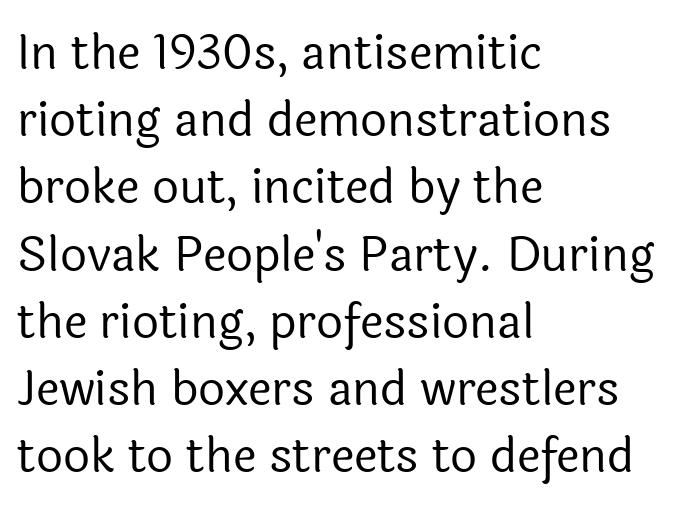
Q: Is the text bold? A: No.
Q: Is the text italic (slanted)? A: No, it is upright.
Q: Is the typeface a serif or a sans-serif typeface? A: Sans-serif.
Q: Is the text underlined? A: No.
Q: How is the paragraph aligned? A: Left-aligned.
Q: Is the spacing between letters normal or unusually wide? A: Normal.
Q: Is the spacing between lines tight, normal or loose? A: Normal.
Q: Width (condensed, normal, or wide)? A: Normal.
Q: x-height? A: Medium.
Q: Monospaced? A: No.
